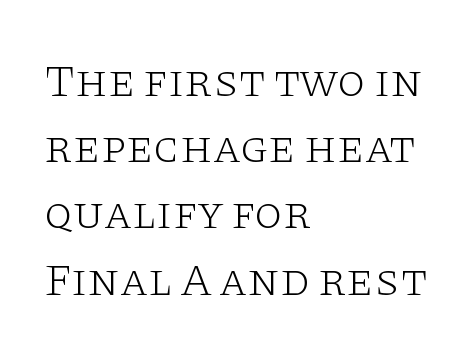
Q: Is the text bold? A: No.
Q: Is the text italic (slanted)? A: No, it is upright.
Q: Is the typeface a serif or a sans-serif typeface? A: Serif.
Q: Is the text underlined? A: No.
Q: How is the paragraph aligned? A: Left-aligned.
Q: Is the spacing between letters normal or unusually wide? A: Normal.
Q: Is the spacing between lines tight, normal or loose? A: Normal.
Q: Width (condensed, normal, or wide)? A: Wide.
Q: Stroke contrast? A: Low.
Q: x-height? A: Large.
Q: Monospaced? A: No.
